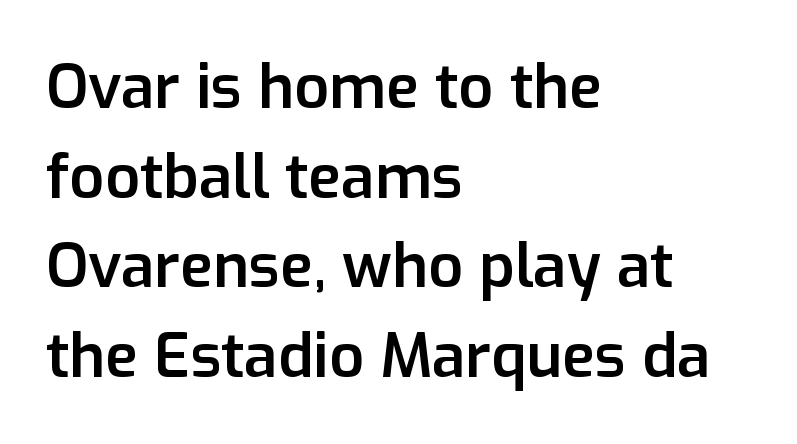
These lines are set flush left with a ragged right edge. These lines are rendered in a variable-pitch font. Ordinary non-slanted type is in use. Examine the stroke ends and you'll find no serifs.
